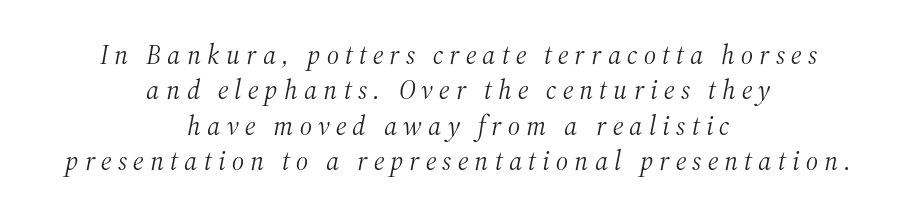
Tall strokes in this sample are angled rather than plumb. There is plenty of visible air inserted between adjacent glyphs. Is there much room between lines? A standard amount, neither cramped nor airy. The letterforms sit at book weight or below.
